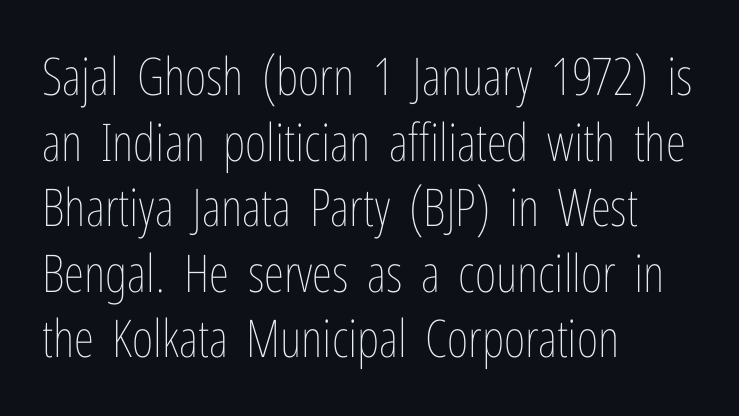
Inter-character spacing is left at the font's built-in metrics. Compared with a typical body face, this is equally light or lighter still. The paragraph shown leans on its left margin. Evenly set lines give the paragraph a standard silhouette. Each letter keeps its own natural width here, so spacing adapts to shape.
